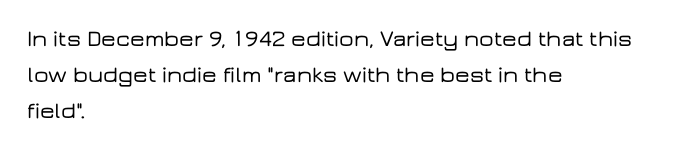
{"italic": "no", "underline": "no", "align": "left", "line_spacing": "normal", "line_spacing_ratio": 1.57, "letter_spacing": "normal", "letter_spacing_em": 0.0, "glyph_px": 23}
